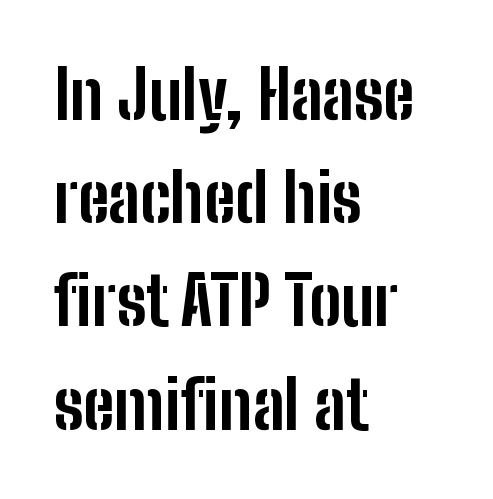
The image shows 67 px bold, condensed sans-serif type, upright; set left-aligned, normal line spacing (1.54x), normal letter spacing, not underlined; low stroke contrast and a medium x-height.
